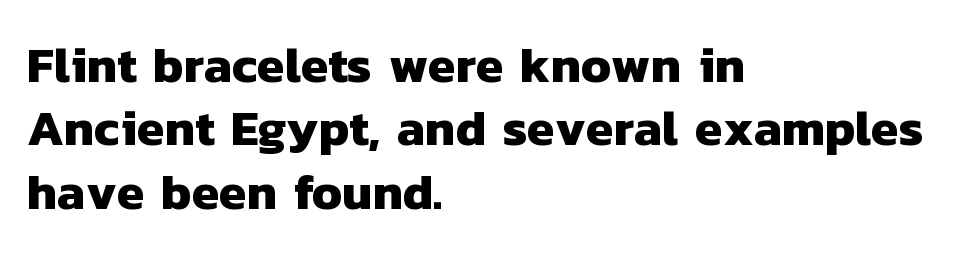
{"serif": "no", "bold": "yes", "weight": "heavy", "width": "normal", "stroke_contrast": "low", "x_height": "medium", "monospaced": "no", "underline": "no", "align": "left", "line_spacing": "normal", "line_spacing_ratio": 1.27, "letter_spacing": "normal", "letter_spacing_em": 0.0, "glyph_px": 50}
